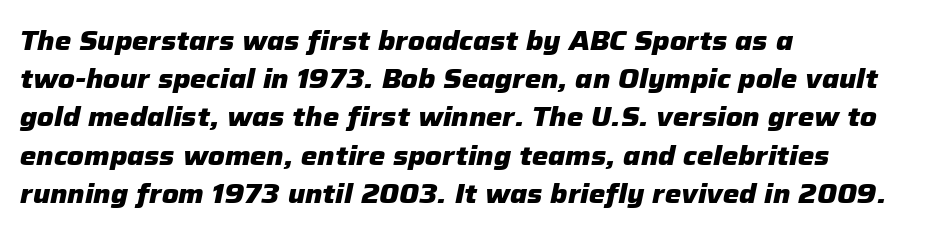
The image shows 26 px bold type, italic (leaning right); set left-aligned, normal line spacing (1.47x), normal letter spacing, not underlined.
